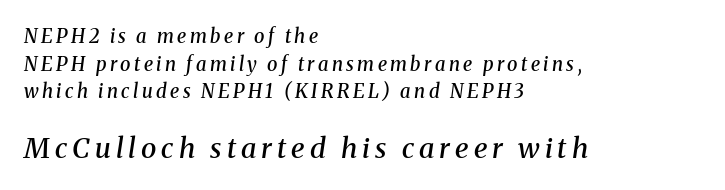
The image shows 28 px semibold serif type, italic (leaning right); set left-aligned, normal line spacing (1.46x), not underlined; the second (bottom) block is 1.47x larger; medium stroke contrast and a medium x-height.
